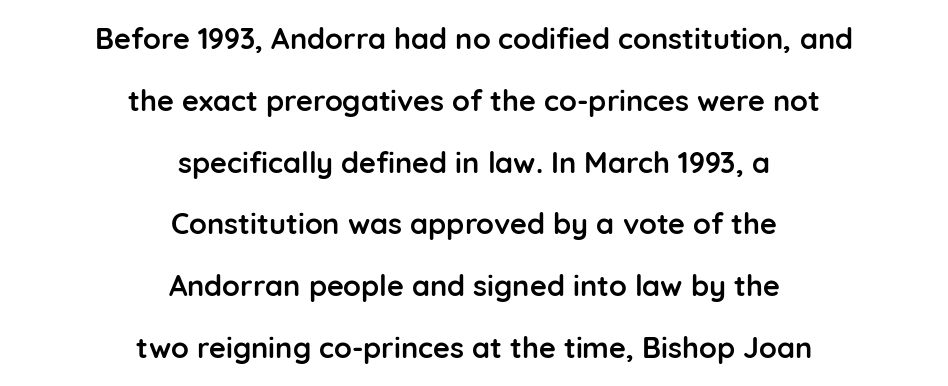
Q: Is the text bold? A: Yes.
Q: Is the text italic (slanted)? A: No, it is upright.
Q: Is the typeface a serif or a sans-serif typeface? A: Sans-serif.
Q: Is the text underlined? A: No.
Q: How is the paragraph aligned? A: Centered.
Q: Is the spacing between letters normal or unusually wide? A: Normal.
Q: Is the spacing between lines tight, normal or loose? A: Loose.
Q: Width (condensed, normal, or wide)? A: Normal.
Q: Stroke contrast? A: Low.
Q: x-height? A: Medium.
Q: Monospaced? A: No.
